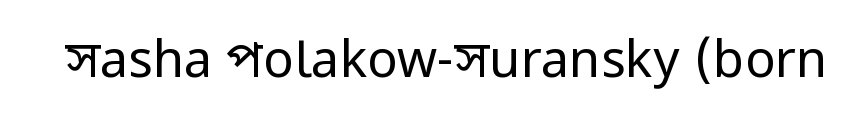
The face used here is rendered with its standard letterfit. A typesetter would mark this as roman, not italic. The glyphs in this specimen are sans serif. This reads as an unemphasized weight, regular at the heaviest.
